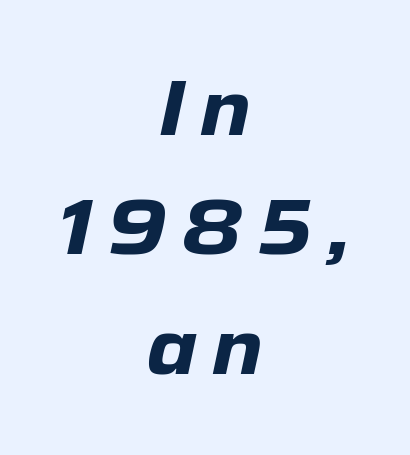
The font is running at its bold setting. Each line is balanced around a shared central axis. Check under the words: just untouched page. The specimen reads as italic at a glance. Is this a fixed-width face? No — the glyphs have proportional, varying widths.
